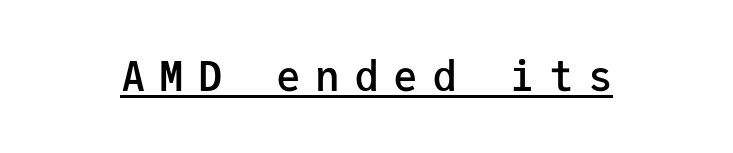
Q: Is the text bold? A: Semi-bold.
Q: Is the text italic (slanted)? A: No, it is upright.
Q: Is the typeface a serif or a sans-serif typeface? A: Sans-serif.
Q: Is the text underlined? A: Yes.
Q: Is the spacing between letters normal or unusually wide? A: Unusually wide.
Q: Width (condensed, normal, or wide)? A: Normal.
Q: Stroke contrast? A: Low.
Q: x-height? A: Medium.
Q: Monospaced? A: Yes.
